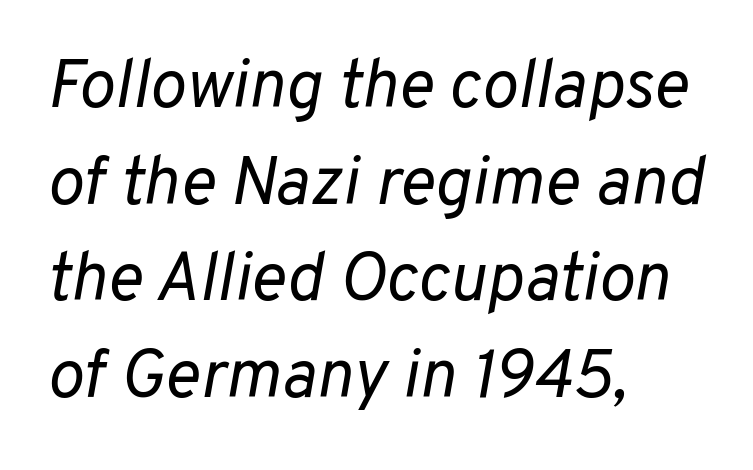
The image shows 68 px regular-weight type, italic (leaning right); set left-aligned, normal line spacing (1.42x), normal letter spacing, not underlined; low stroke contrast and a medium x-height.
